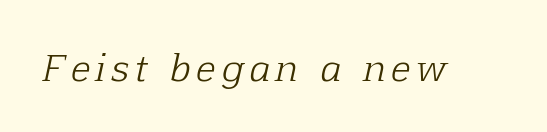
The image shows 36 px light serif type, italic (leaning right); set not underlined; low stroke contrast and a medium x-height.
